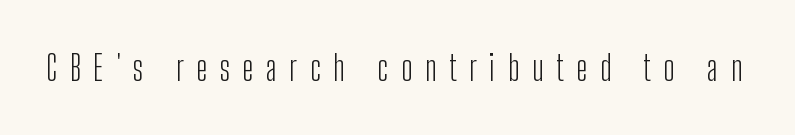
{"serif": "no", "italic": "no", "bold": "no", "weight": "light", "width": "condensed", "stroke_contrast": "low", "x_height": "medium", "monospaced": "no", "underline": "no", "letter_spacing": "wide", "letter_spacing_em": 0.36, "glyph_px": 35}
